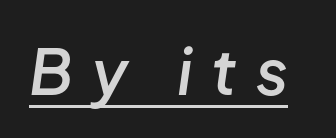
Q: Is the text bold? A: Semi-bold.
Q: Is the text italic (slanted)? A: Yes, it leans right by about 8 degrees.
Q: Is the text underlined? A: Yes.
Q: Is the spacing between letters normal or unusually wide? A: Unusually wide.
Q: Width (condensed, normal, or wide)? A: Normal.
Q: Stroke contrast? A: Low.
Q: x-height? A: Medium.
Q: Monospaced? A: No.
